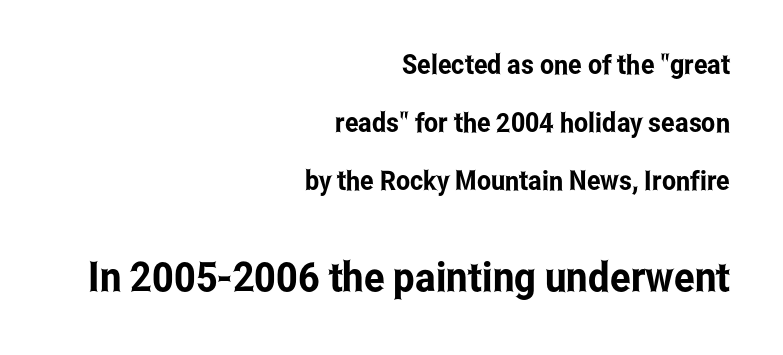
Q: Is the text italic (slanted)? A: No, it is upright.
Q: Is the typeface a serif or a sans-serif typeface? A: Sans-serif.
Q: Is the text underlined? A: No.
Q: How is the paragraph aligned? A: Right-aligned.
Q: Is the spacing between letters normal or unusually wide? A: Normal.
Q: Is the spacing between lines tight, normal or loose? A: Loose.
Q: Which block of text is set in a larger size, the first (top) or the second (bottom)? A: The second (bottom) one.
Q: Width (condensed, normal, or wide)? A: Condensed.
Q: Stroke contrast? A: Low.
Q: x-height? A: Medium.
Q: Monospaced? A: No.
